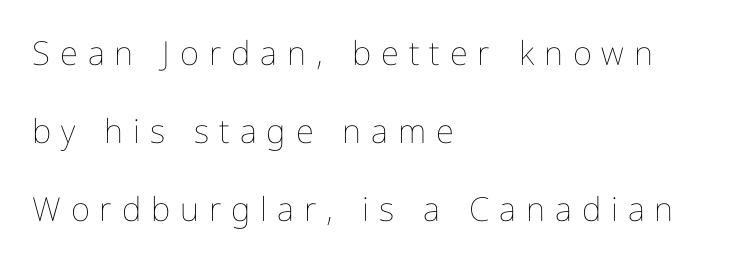
The typesetting does not lean heavy: it is not bold. A great deal of white space separates one row of letters from the next. Leftover space on each line is placed entirely after the last word. Unmarked baselines from the first word to the last. The letters stand upright; this is a roman face.
